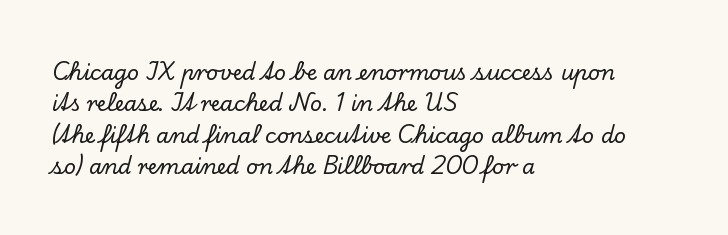
Q: Is the text italic (slanted)? A: Yes.
Q: Is the text underlined? A: No.
Q: How is the paragraph aligned? A: Left-aligned.
Q: Is the spacing between letters normal or unusually wide? A: Normal.
Q: Is the spacing between lines tight, normal or loose? A: Normal.
